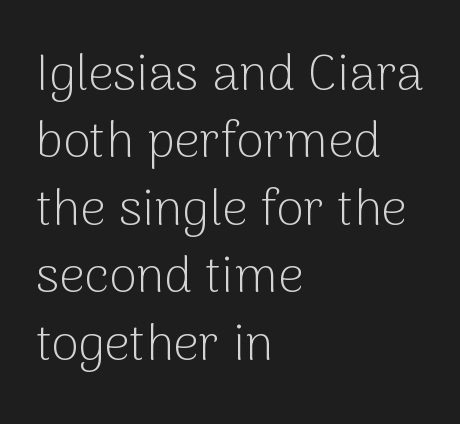
Summary of weight: not heavy and not bold. Grotesque or geometric, the face here clearly has no serifs. Rendered with straight, roman letterforms. The typesetter chose a ragged-right arrangement here. Inter-character spacing is left at the font's built-in metrics. This sample has the flowing, uneven cadence of proportional lettering.
